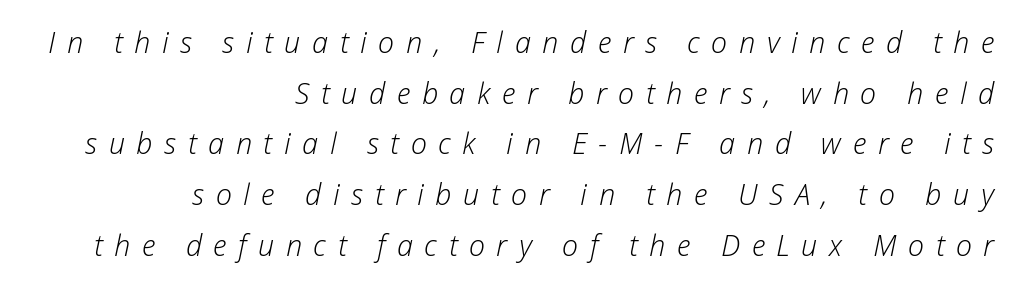
The image shows 29 px light type, italic (leaning right); set right-aligned, line spacing 1.75x, unusually wide letter spacing (+0.4 em), not underlined; low stroke contrast and a medium x-height.
